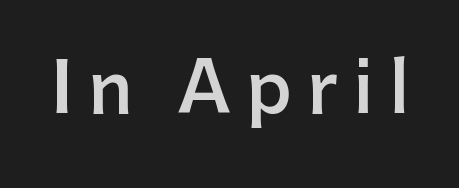
The image shows 71 px semibold sans-serif type, upright; set unusually wide letter spacing (+0.21 em), not underlined; low stroke contrast and a medium x-height.
